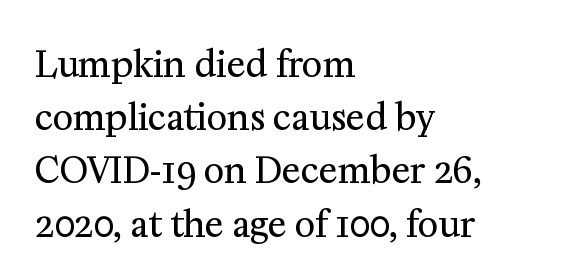
The image shows 35 px regular-weight serif type, upright; set left-aligned, normal line spacing (1.52x), normal letter spacing, not underlined; medium stroke contrast and a medium x-height.
